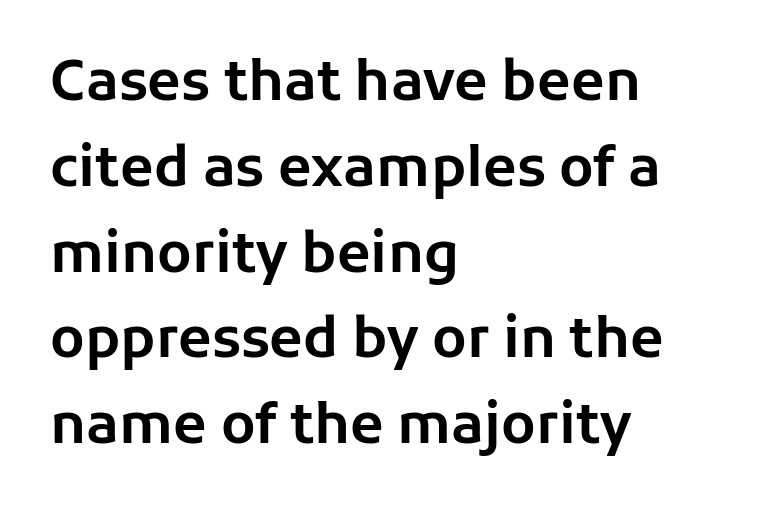
{"serif": "no", "italic": "no", "width": "normal", "stroke_contrast": "low", "x_height": "medium", "monospaced": "no", "underline": "no", "align": "left", "line_spacing": "normal", "line_spacing_ratio": 1.56, "letter_spacing": "normal", "letter_spacing_em": 0.0, "glyph_px": 55}
